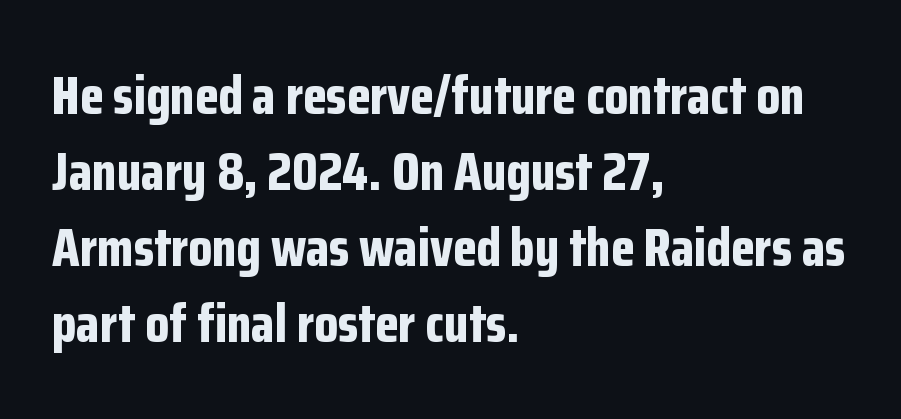
{"serif": "no", "italic": "no", "bold": "yes", "weight": "bold", "width": "condensed", "stroke_contrast": "low", "x_height": "medium", "monospaced": "no", "underline": "no", "align": "left", "line_spacing": "normal", "line_spacing_ratio": 1.41, "letter_spacing": "normal", "letter_spacing_em": 0.0, "glyph_px": 54}
